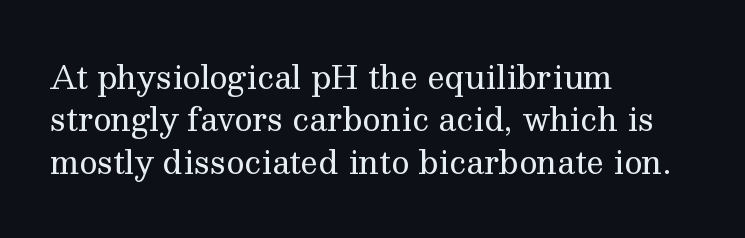
The image shows 31 px regular-weight serif type, upright; set left-aligned, normal line spacing (1.37x), normal letter spacing, not underlined; medium stroke contrast and a medium x-height.
